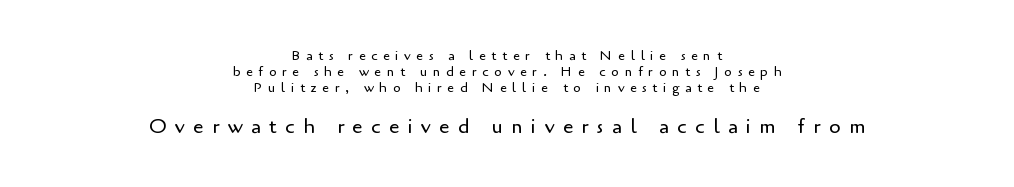
Vertical strokes here are truly vertical. Between these two stacked blocks, the lower one wins on size. This rendering uses center alignment, leaving both contours irregular but symmetric. Unbolded letterforms with no extra heft. This rendering widens character spacing well past its baseline value. Beneath every word, the page is bare.
